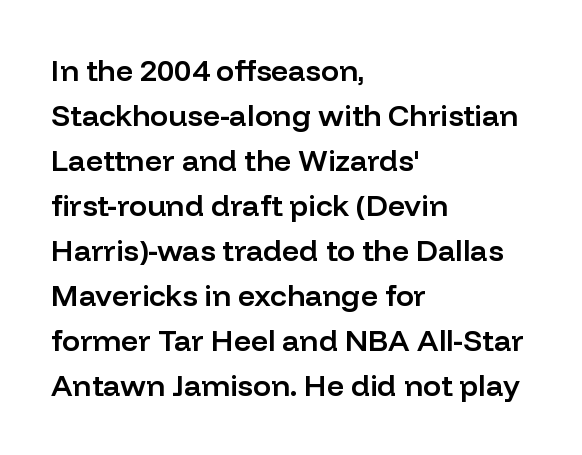
This rendering employs a face without finishing strokes, i.e., a sans-serif. The ragged edge is on the right, which tells us the setting is flush left. The passage shown has conventional tracking throughout. Reading down the column, the eye jumps a familiar distance to each next line. Do the letters lean? They stand straight. This is the in-between weight designers call semibold or demi.
